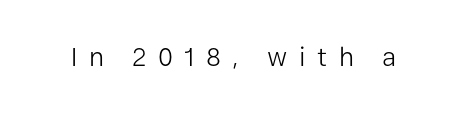
You could only call the tracking loose — the letters float apart. Descenders are the only things crossing below the line. Weight: not bold — regular or lighter. Is there any slant? The stems are plumb.
